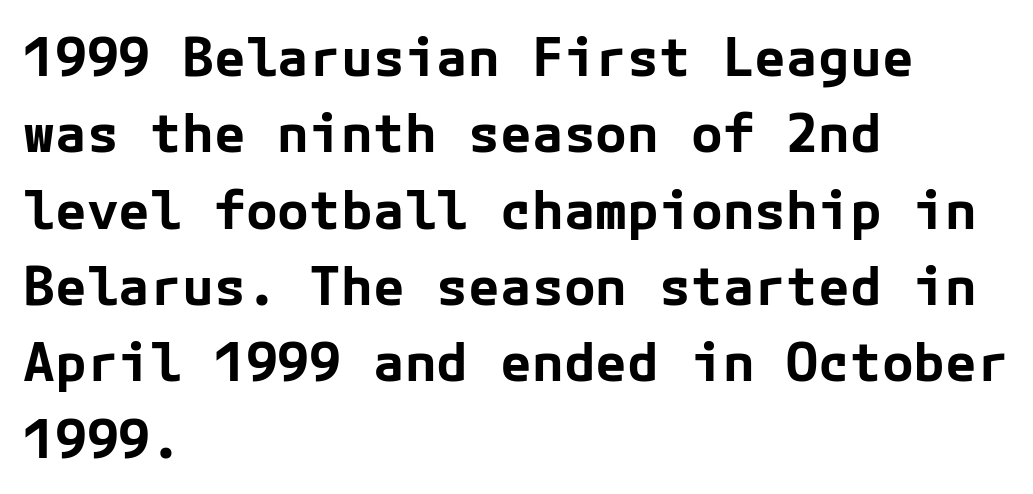
Q: Is the text bold? A: Yes.
Q: Is the text italic (slanted)? A: No, it is upright.
Q: Is the typeface a serif or a sans-serif typeface? A: Sans-serif.
Q: Is the text underlined? A: No.
Q: How is the paragraph aligned? A: Left-aligned.
Q: Is the spacing between letters normal or unusually wide? A: Normal.
Q: Is the spacing between lines tight, normal or loose? A: Normal.
Q: Width (condensed, normal, or wide)? A: Normal.
Q: Stroke contrast? A: Low.
Q: x-height? A: Medium.
